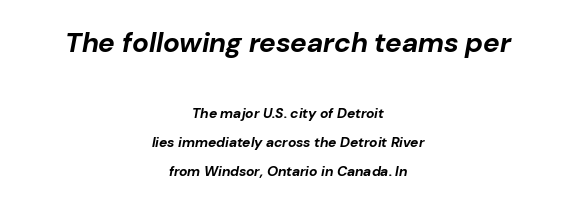
Weight check: bold — yes, fully. Loosely led — the rows are spread out. The face used here appears at its bigger size in the upper chunk. Slanted lettering throughout. The gap between lines stays unmarked. Do the characters align in a grid? No, the font is proportional.
